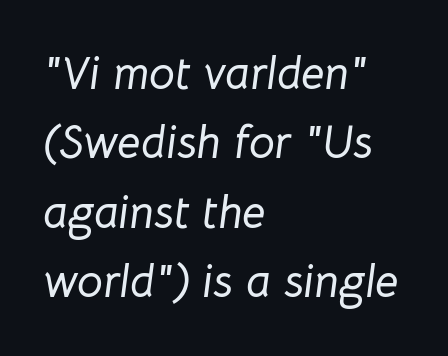
The string is rendered with underlining switched off. Left-aligned paragraph, ragged on the right. Designer's note — italics engaged. Characters follow at the spacing the type designer built in. Vertical spacing — default. You could not count columns in this text — the font is proportionally spaced.
